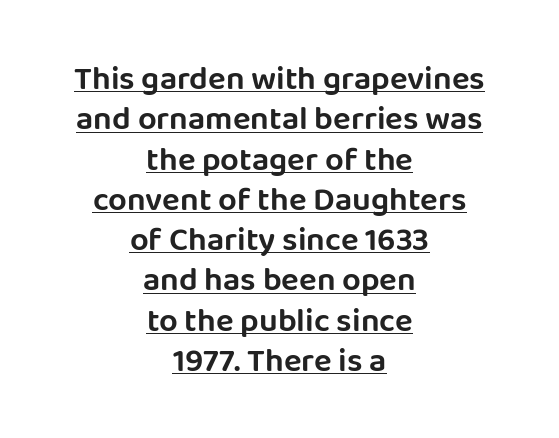
The image shows 33 px sans-serif type, upright; set centered, line spacing 1.22x, normal letter spacing, underlined; low stroke contrast and a large x-height.
